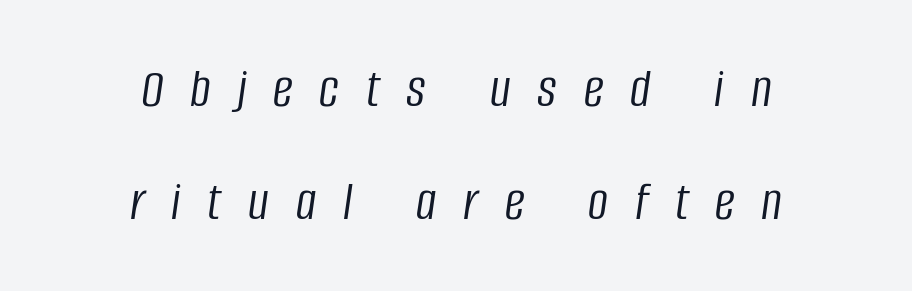
Q: Is the text bold? A: No.
Q: Is the text italic (slanted)? A: Yes, it leans right by about 8 degrees.
Q: Is the text underlined? A: No.
Q: How is the paragraph aligned? A: Centered.
Q: Is the spacing between letters normal or unusually wide? A: Unusually wide.
Q: Is the spacing between lines tight, normal or loose? A: Loose.
Q: Width (condensed, normal, or wide)? A: Condensed.
Q: Stroke contrast? A: Low.
Q: x-height? A: Large.
Q: Monospaced? A: No.
